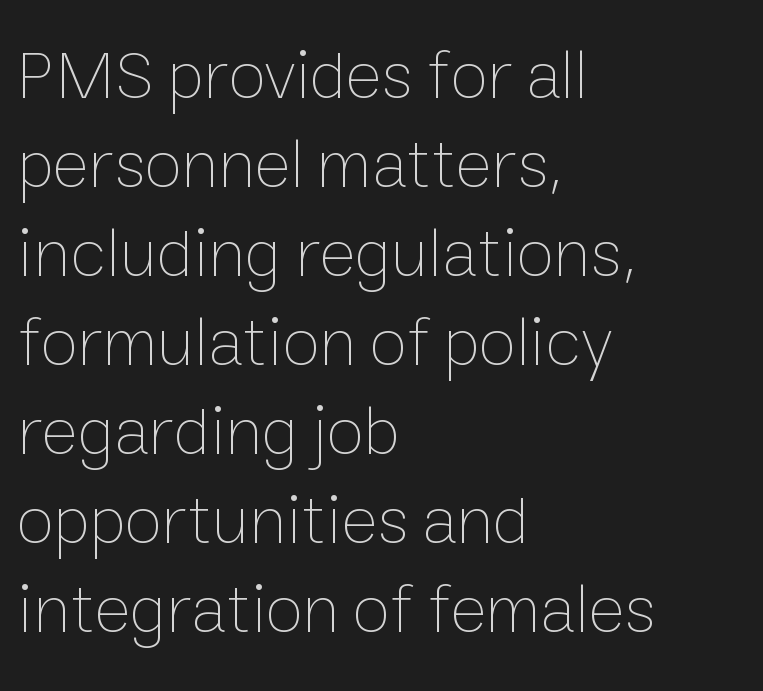
The image shows 69 px thin type, upright; set left-aligned, normal line spacing (1.29x), normal letter spacing, not underlined; low stroke contrast and a medium x-height.
